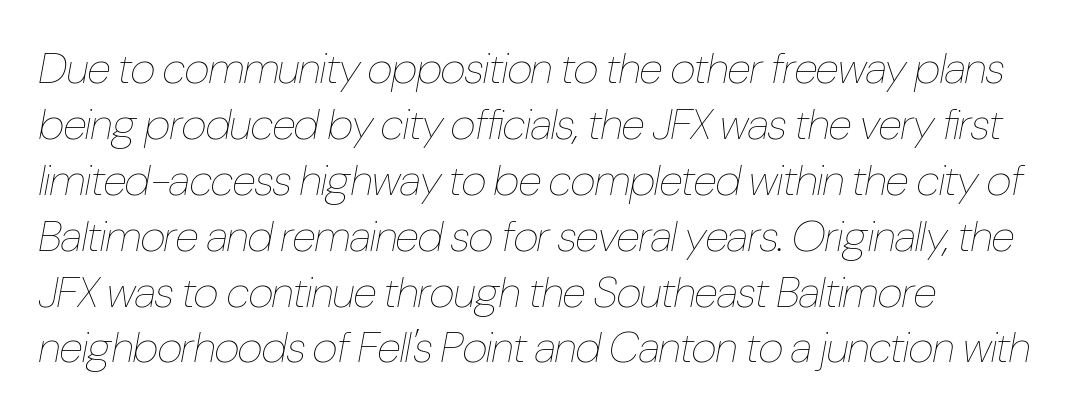
The image shows 44 px thin, condensed type, italic (leaning right); set left-aligned, normal line spacing (1.27x), normal letter spacing, not underlined; low stroke contrast and a medium x-height.
